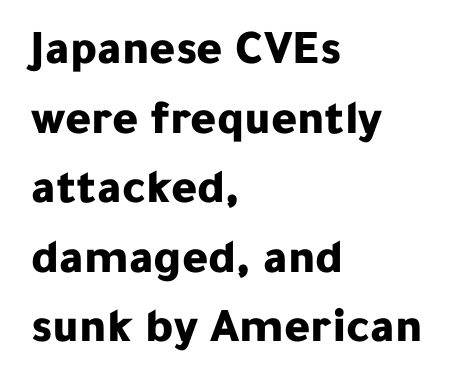
How would I describe the line gaps? Plain and ordinary. This sample uses an upright cut, with every glyph sitting square on the baseline. These lines are rendered in a variable-pitch font. One-word summary of the alignment: left.
